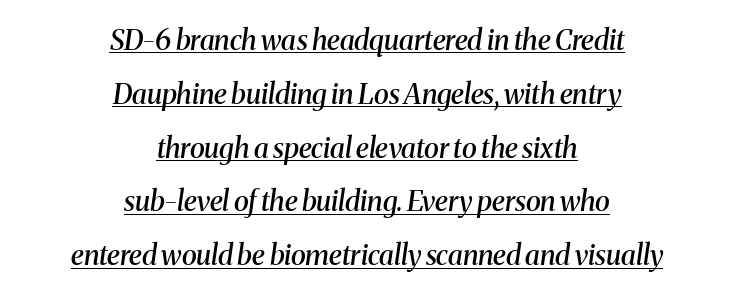
{"serif": "yes", "italic": "yes", "lean": "right", "slant_degrees": 8, "bold": "semi", "weight": "semibold", "width": "normal", "stroke_contrast": "medium", "x_height": "medium", "monospaced": "no", "underline": "yes", "align": "center", "line_spacing": "loose", "line_spacing_ratio": 1.92, "letter_spacing": "normal", "letter_spacing_em": 0.0, "glyph_px": 28}
